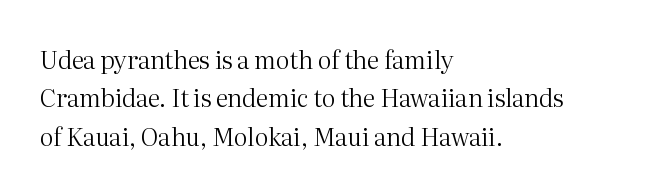
The image shows 24 px text type, upright; set left-aligned, normal line spacing (1.6x), normal letter spacing, not underlined.
